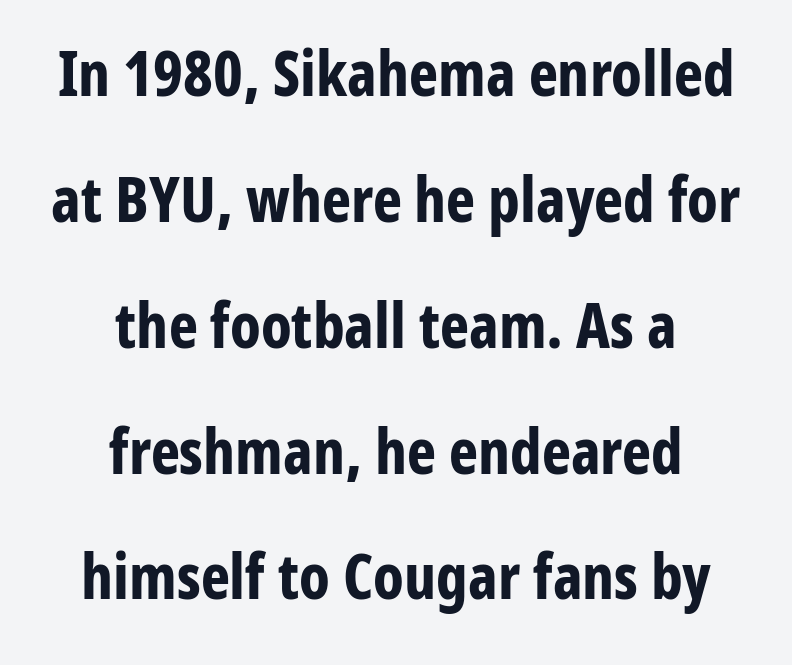
Q: Is the text bold? A: Yes.
Q: Is the text italic (slanted)? A: No, it is upright.
Q: Is the typeface a serif or a sans-serif typeface? A: Sans-serif.
Q: Is the text underlined? A: No.
Q: How is the paragraph aligned? A: Centered.
Q: Is the spacing between letters normal or unusually wide? A: Normal.
Q: Is the spacing between lines tight, normal or loose? A: Loose.
Q: Width (condensed, normal, or wide)? A: Condensed.
Q: Stroke contrast? A: Low.
Q: x-height? A: Medium.
Q: Monospaced? A: No.
